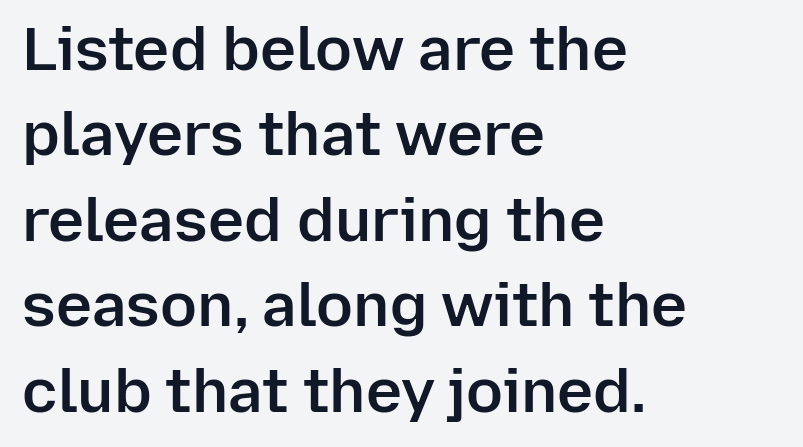
Q: Is the text bold? A: Semi-bold.
Q: Is the text italic (slanted)? A: No, it is upright.
Q: Is the typeface a serif or a sans-serif typeface? A: Sans-serif.
Q: Is the text underlined? A: No.
Q: How is the paragraph aligned? A: Left-aligned.
Q: Is the spacing between letters normal or unusually wide? A: Normal.
Q: Is the spacing between lines tight, normal or loose? A: Normal.
Q: Width (condensed, normal, or wide)? A: Normal.
Q: Stroke contrast? A: Low.
Q: x-height? A: Medium.
Q: Monospaced? A: No.
